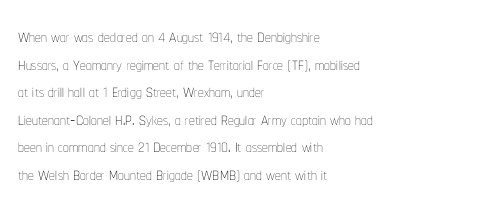
Q: Is the text bold? A: No.
Q: Is the text italic (slanted)? A: No, it is upright.
Q: Is the text underlined? A: No.
Q: How is the paragraph aligned? A: Left-aligned.
Q: Is the spacing between letters normal or unusually wide? A: Normal.
